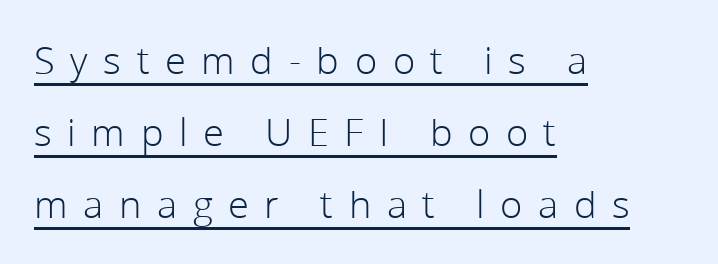
Here the designer chose a conventional face with non-uniform glyph widths. Summary of vertical rhythm: relaxed, with wide interline spacing. The face looks like a standard text weight, possibly lighter. You can tell it's not italic because the verticals are truly vertical.
